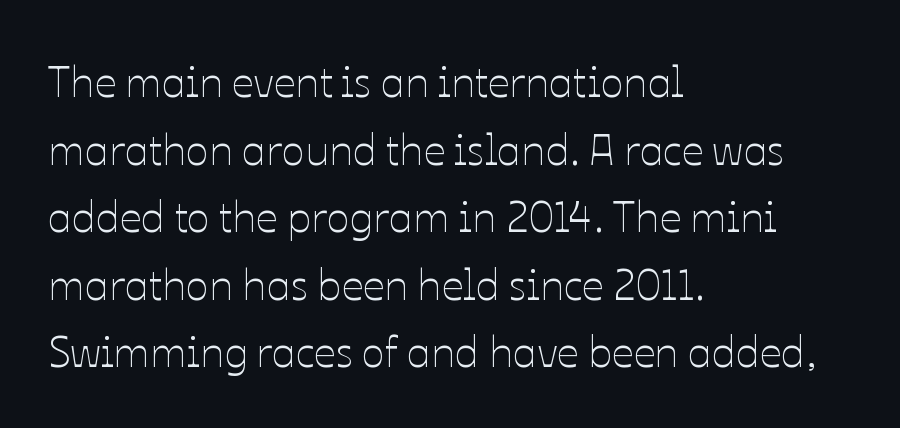
The image shows 43 px thin type, upright; set left-aligned, normal line spacing (1.57x), normal letter spacing, not underlined; low stroke contrast and a medium x-height.
